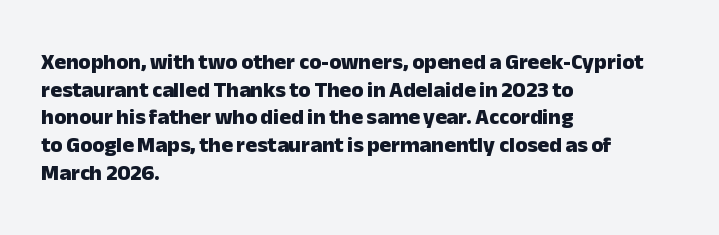
The image shows 22 px bold type, upright; set left-aligned, normal line spacing (1.26x), normal letter spacing, not underlined.
